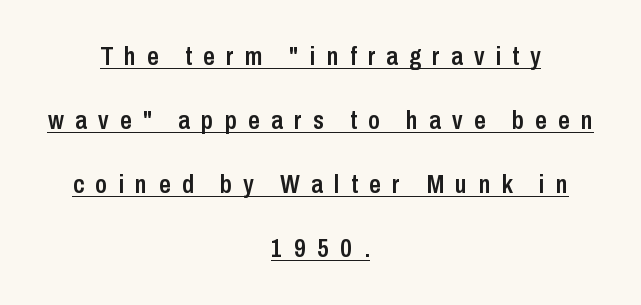
The image shows 26 px text type, upright; set centered, loose line spacing (2.46x), unusually wide letter spacing (+0.43 em), underlined.
